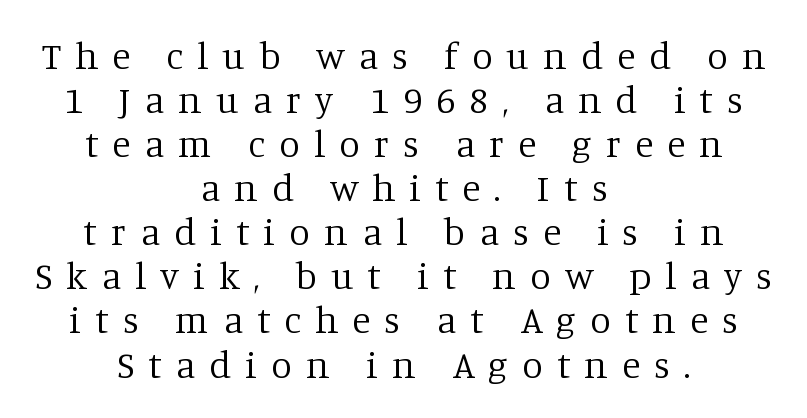
The image shows 38 px regular-weight serif type, upright; set centered, line spacing 1.16x, unusually wide letter spacing (+0.37 em), not underlined; low stroke contrast and a large x-height.
